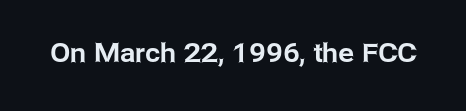
The image shows 26 px text type, upright; set normal letter spacing, not underlined.
